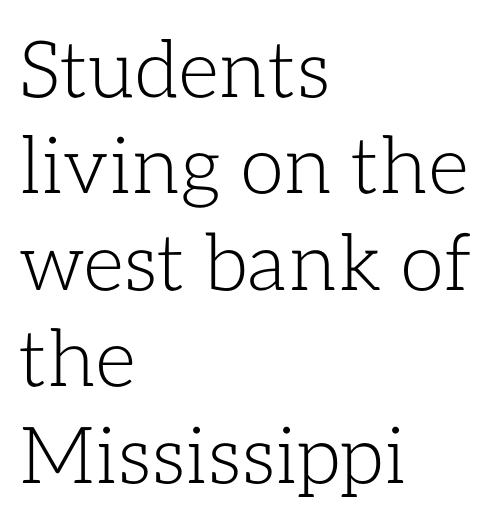
The image shows 79 px light type, upright; set left-aligned, line spacing 1.22x, normal letter spacing, not underlined; low stroke contrast and a medium x-height.
